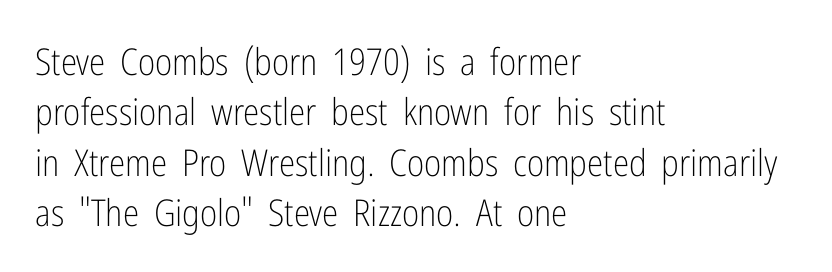
{"serif": "no", "italic": "no", "bold": "no", "weight": "light", "width": "condensed", "stroke_contrast": "low", "x_height": "medium", "monospaced": "no", "underline": "no", "align": "left", "line_spacing": "normal", "line_spacing_ratio": 1.36, "letter_spacing": "normal", "letter_spacing_em": 0.0, "glyph_px": 37}
